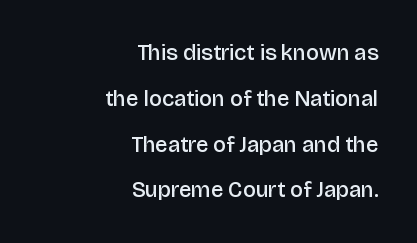
The image shows 22 px text type, upright; set right-aligned, loose line spacing (2.08x), normal letter spacing, not underlined.
